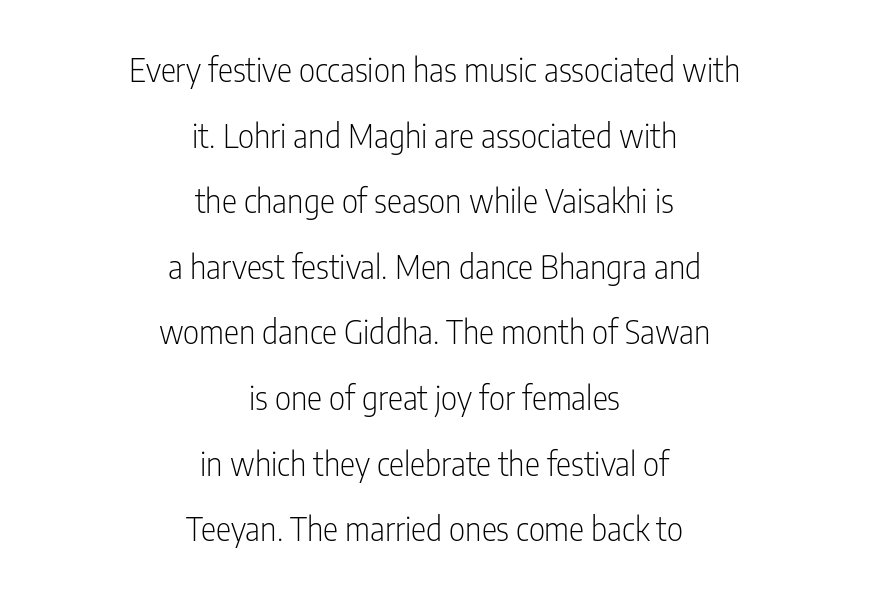
The image shows 32 px light, condensed sans-serif type, upright; set centered, loose line spacing (2.05x), normal letter spacing, not underlined; low stroke contrast and a medium x-height.
